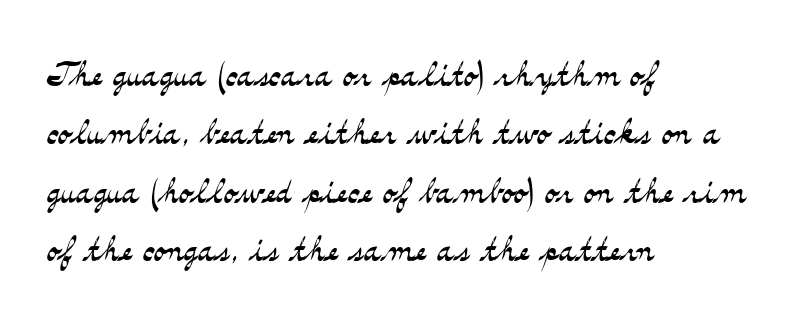
The image shows 45 px light, wide serif type; set left-aligned, normal line spacing (1.3x), normal letter spacing, not underlined; medium stroke contrast and a small x-height.
